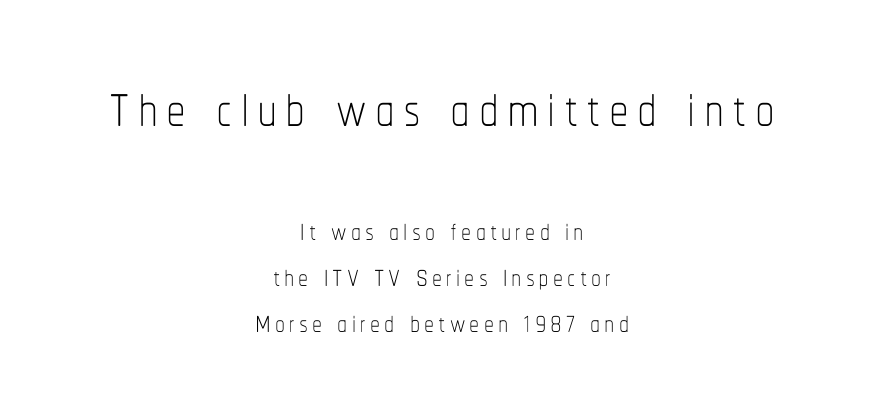
Q: Is the text bold? A: No.
Q: Is the text italic (slanted)? A: No, it is upright.
Q: Is the text underlined? A: No.
Q: How is the paragraph aligned? A: Centered.
Q: Is the spacing between lines tight, normal or loose? A: Tight.
Q: Which block of text is set in a larger size, the first (top) or the second (bottom)? A: The first (top) one.
Q: Width (condensed, normal, or wide)? A: Condensed.
Q: Stroke contrast? A: Low.
Q: x-height? A: Medium.
Q: Monospaced? A: No.
